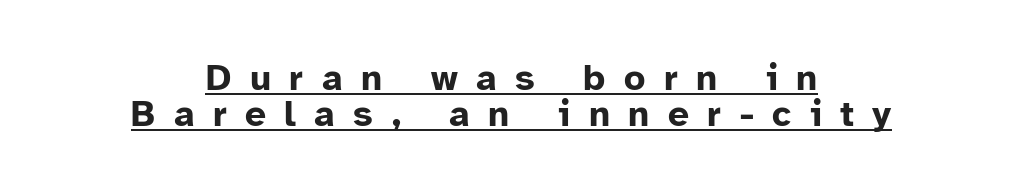
Character widths vary here, with narrow letters taking less room than wide ones. The paragraph has two soft edges and a firm central axis. These lines have a slow, spaced-out rhythm from letter to letter. How would I describe the line gaps? Narrow and economical. Observe the absence of serifs on each vertical stroke in this sample.
